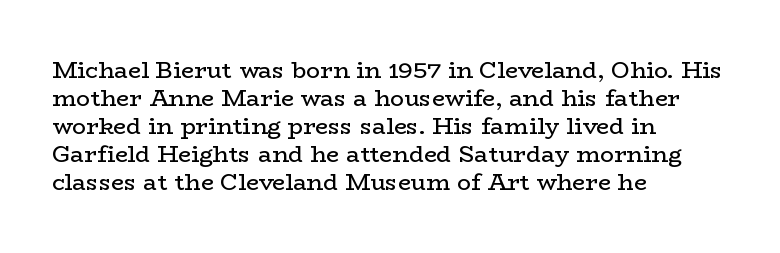
The image shows 23 px text type, upright; set left-aligned, line spacing 1.22x, normal letter spacing, not underlined.
